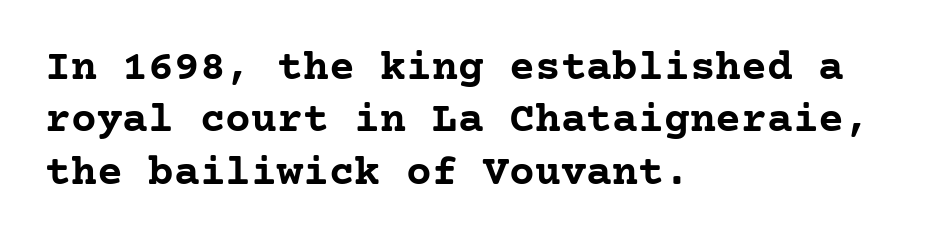
What kind of face is this? One with serifs. Has an underline been added? It has not. Nobody touched the tracking dial on this one. Rendered with straight, roman letterforms. The ragged edge is on the right, which tells us the setting is flush left. The passage shown is emphatically bold.
